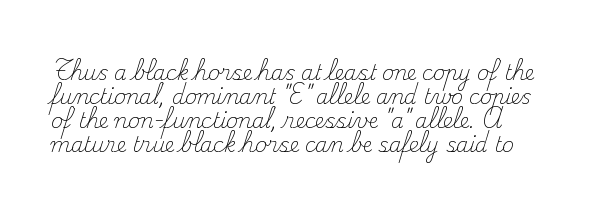
Q: Is the text bold? A: No.
Q: Is the text italic (slanted)? A: Yes.
Q: Is the text underlined? A: No.
Q: Is the spacing between letters normal or unusually wide? A: Normal.
